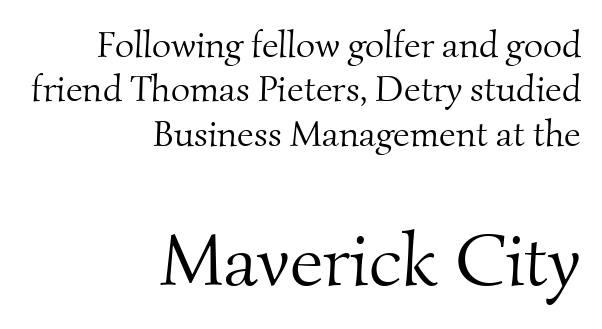
The image shows 74 px light serif type; set right-aligned, line spacing 1.2x, normal letter spacing, not underlined; the second (bottom) block is 2.0x larger; medium stroke contrast and a small x-height.
